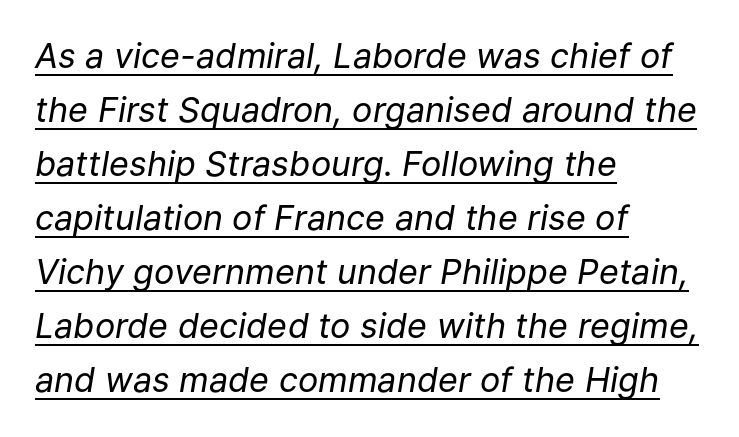
The image shows 34 px regular-weight type, italic (leaning right); set left-aligned, normal line spacing (1.59x), normal letter spacing, underlined; low stroke contrast and a medium x-height.
